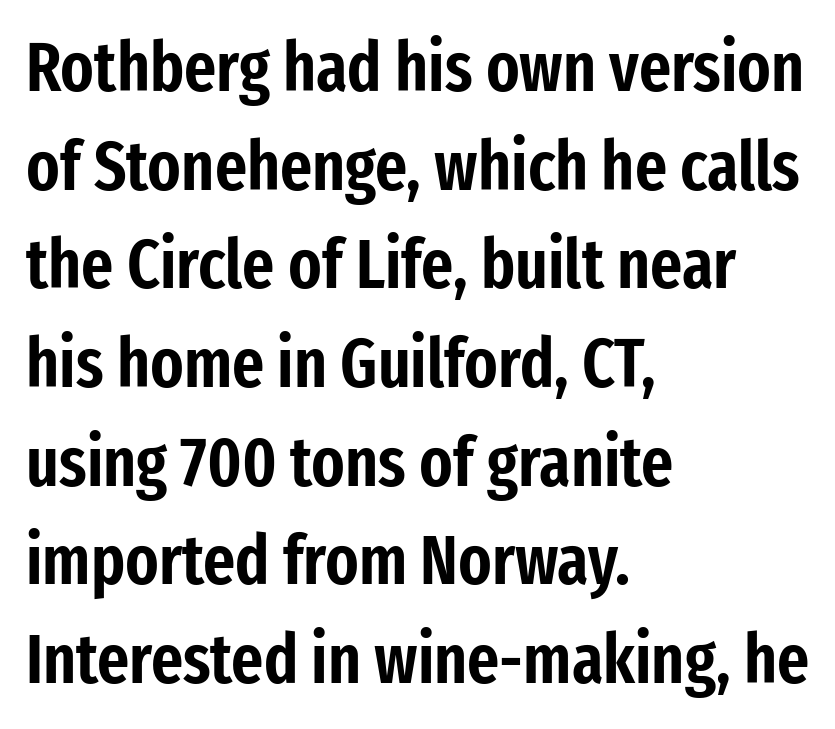
The image shows 69 px condensed sans-serif type, upright; set left-aligned, normal line spacing (1.43x), normal letter spacing, not underlined; low stroke contrast and a medium x-height.
